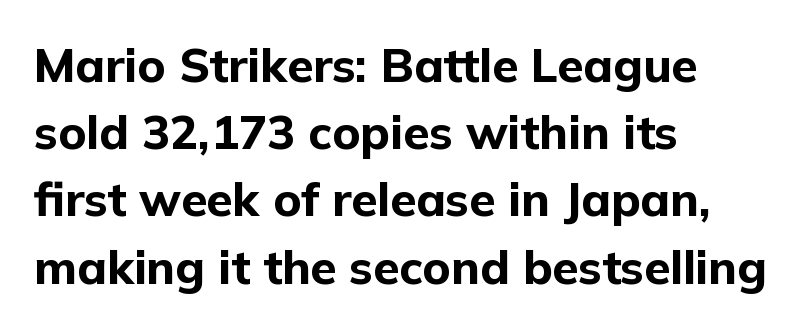
{"serif": "no", "italic": "no", "bold": "yes", "weight": "bold", "width": "normal", "stroke_contrast": "low", "x_height": "medium", "monospaced": "no", "underline": "no", "align": "left", "line_spacing": "normal", "line_spacing_ratio": 1.43, "letter_spacing": "normal", "letter_spacing_em": 0.0, "glyph_px": 47}
